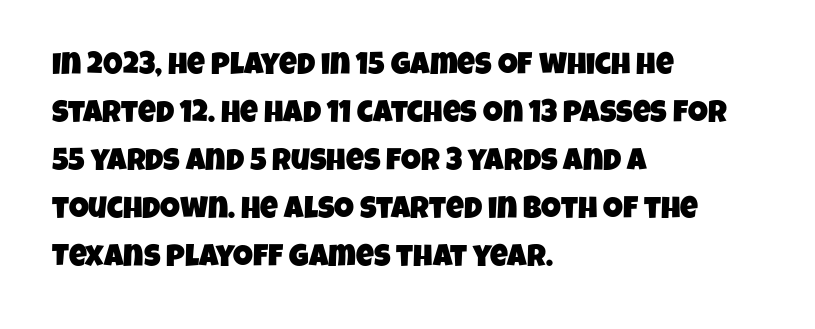
The image shows 31 px condensed sans-serif type; set left-aligned, normal line spacing (1.55x), normal letter spacing, not underlined; low stroke contrast and a large x-height.
